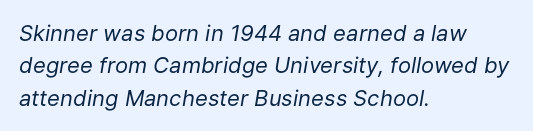
Does the leading feel generous? No, just average. This sample uses plain, unmodified letter spacing. Descenders hang freely into open space. A quiet, ordinary-to-light weight characterises the typeface. Emphasis-style slanted type is in use.
